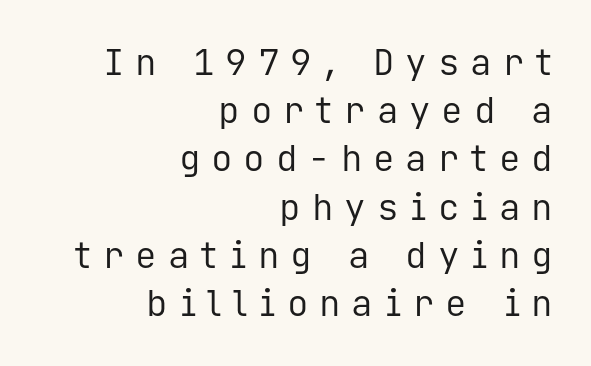
Q: Is the text bold? A: No.
Q: Is the text italic (slanted)? A: No, it is upright.
Q: Is the typeface a serif or a sans-serif typeface? A: Sans-serif.
Q: Is the text underlined? A: No.
Q: How is the paragraph aligned? A: Right-aligned.
Q: Is the spacing between letters normal or unusually wide? A: Unusually wide.
Q: Is the spacing between lines tight, normal or loose? A: Normal.
Q: Width (condensed, normal, or wide)? A: Normal.
Q: Stroke contrast? A: Low.
Q: x-height? A: Medium.
Q: Monospaced? A: Yes.
